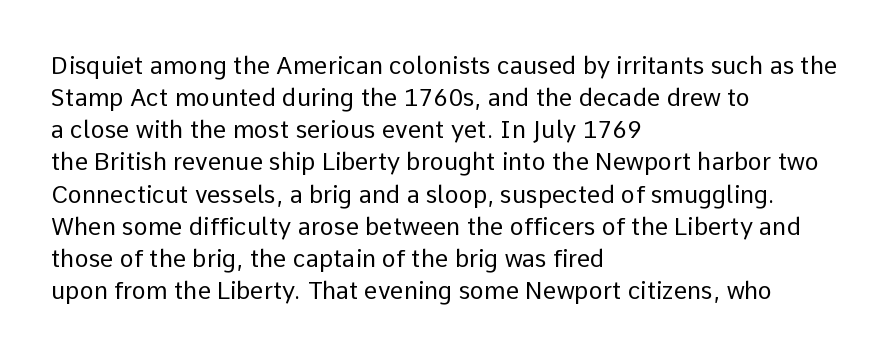
Q: Is the text bold? A: No.
Q: Is the text italic (slanted)? A: No, it is upright.
Q: Is the text underlined? A: No.
Q: How is the paragraph aligned? A: Left-aligned.
Q: Is the spacing between letters normal or unusually wide? A: Normal.
Q: Is the spacing between lines tight, normal or loose? A: Normal.
